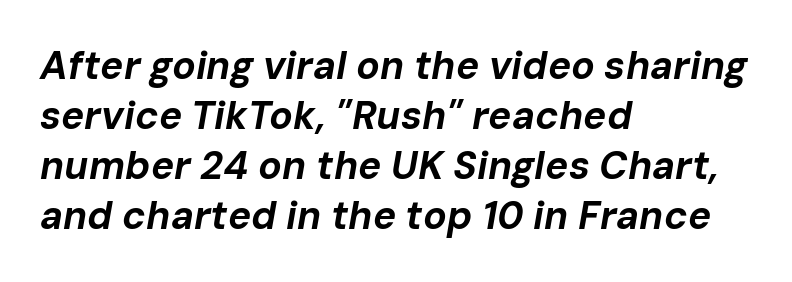
The image shows 39 px bold type, italic (leaning right); set left-aligned, normal line spacing (1.28x), normal letter spacing, not underlined; low stroke contrast and a medium x-height.
